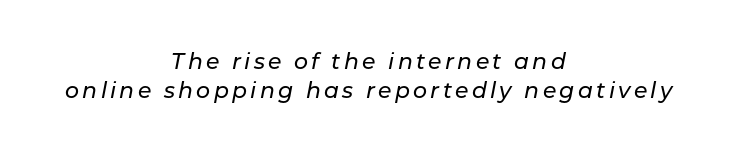
Q: Is the text italic (slanted)? A: Yes, it leans right by about 11 degrees.
Q: Is the text underlined? A: No.
Q: How is the paragraph aligned? A: Centered.
Q: Is the spacing between lines tight, normal or loose? A: Normal.
